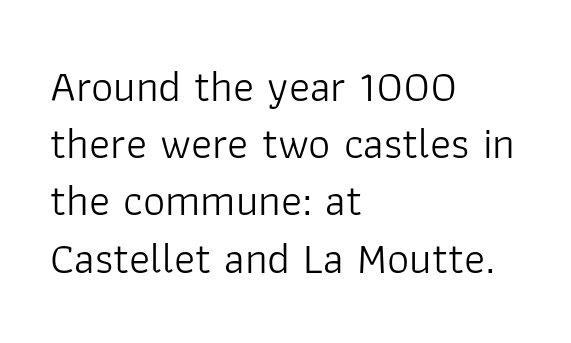
The image shows 44 px light sans-serif type, upright; set left-aligned, normal line spacing (1.3x), normal letter spacing, not underlined; low stroke contrast and a medium x-height.
